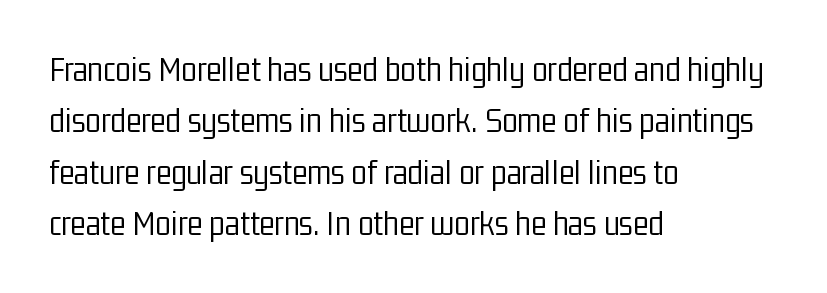
Q: Is the text bold? A: No.
Q: Is the text italic (slanted)? A: No, it is upright.
Q: Is the typeface a serif or a sans-serif typeface? A: Sans-serif.
Q: Is the text underlined? A: No.
Q: How is the paragraph aligned? A: Left-aligned.
Q: Is the spacing between letters normal or unusually wide? A: Normal.
Q: Is the spacing between lines tight, normal or loose? A: Normal.
Q: Width (condensed, normal, or wide)? A: Condensed.
Q: Stroke contrast? A: Low.
Q: x-height? A: Medium.
Q: Monospaced? A: No.
